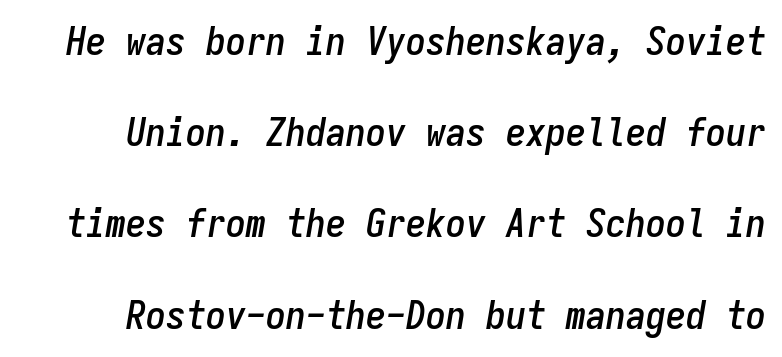
The image shows 40 px condensed type, italic (leaning right), monospaced; set loose line spacing (2.28x), normal letter spacing, not underlined; low stroke contrast and a medium x-height.
